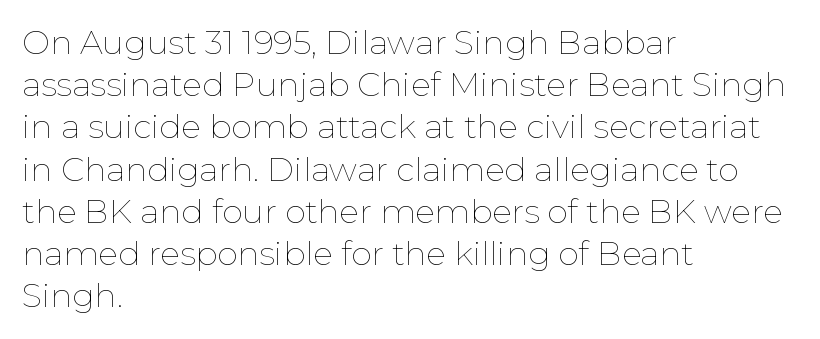
The letters advance in unequal steps, a hallmark of proportional type. This sample is left-justified, so line endings fall wherever the words run out. The face used here is rendered with its standard letterfit. The lettering stays uniformly vertical, giving the passage a roman look.
